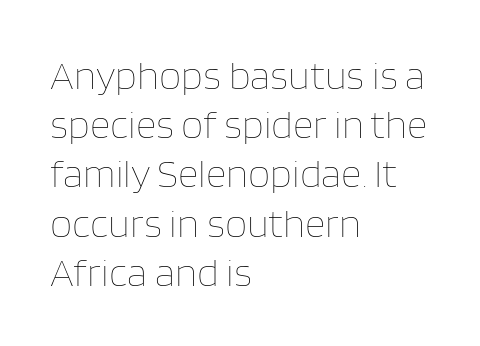
The passage is arranged the way most books set body copy — flush left. Short note: letters normally spaced. Italic: no, the glyphs are upright roman. The letters look calm and open, with moderate or lighter stems.
